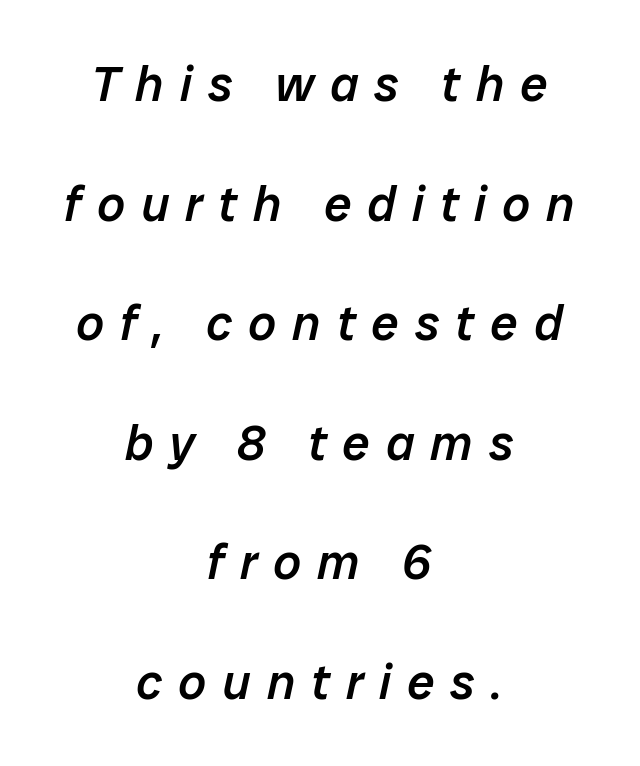
{"italic": "yes", "lean": "right", "slant_degrees": 12, "bold": "semi", "weight": "semibold", "width": "normal", "stroke_contrast": "low", "x_height": "medium", "monospaced": "no", "underline": "no", "align": "center", "line_spacing": "loose", "line_spacing_ratio": 2.44, "letter_spacing": "wide", "letter_spacing_em": 0.33, "glyph_px": 49}
